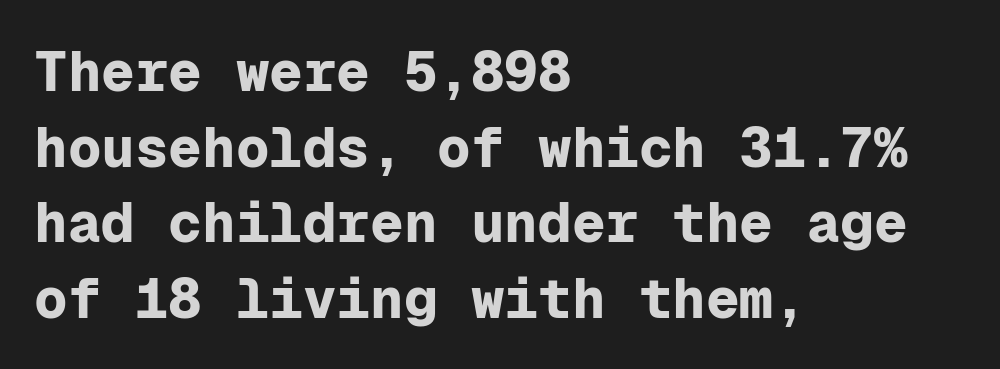
{"serif": "no", "italic": "no", "bold": "yes", "weight": "bold", "width": "normal", "stroke_contrast": "low", "x_height": "medium", "monospaced": "yes", "underline": "no", "align": "left", "line_spacing": "normal", "line_spacing_ratio": 1.35, "letter_spacing": "normal", "letter_spacing_em": 0.0, "glyph_px": 56}
